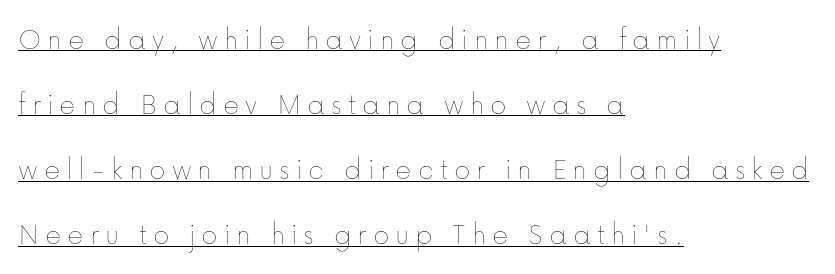
Vertical spacing — loose. Is this a heavy cut? Hardly; it is regular or lighter. Each letter keeps its own natural width here, so spacing adapts to shape. Every character sits straight up, as roman type does. Looks like someone drew a line under every word here. Typeset ragged right — the left edge is the straight one.
